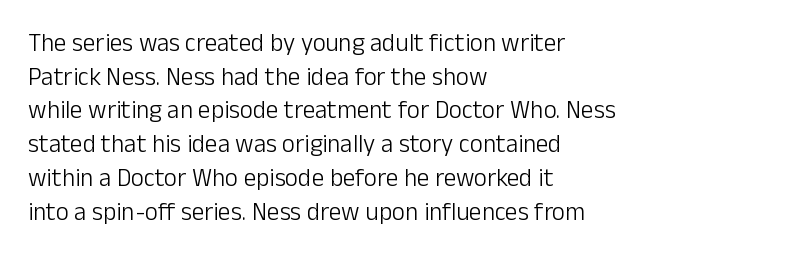
Q: Is the text bold? A: No.
Q: Is the text italic (slanted)? A: No, it is upright.
Q: Is the text underlined? A: No.
Q: How is the paragraph aligned? A: Left-aligned.
Q: Is the spacing between letters normal or unusually wide? A: Normal.
Q: Is the spacing between lines tight, normal or loose? A: Normal.
